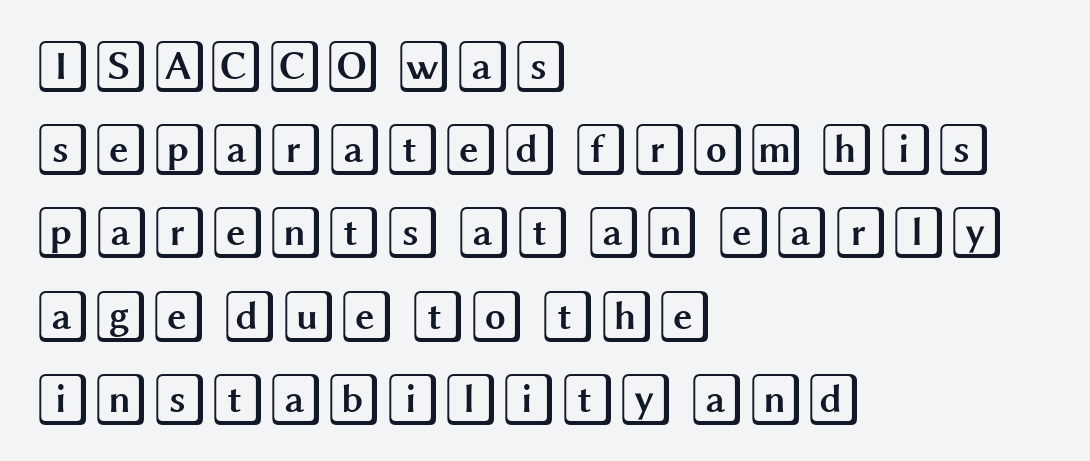
The image shows 53 px wide type, upright; set left-aligned, normal line spacing (1.57x), normal letter spacing, not underlined; a large x-height.
